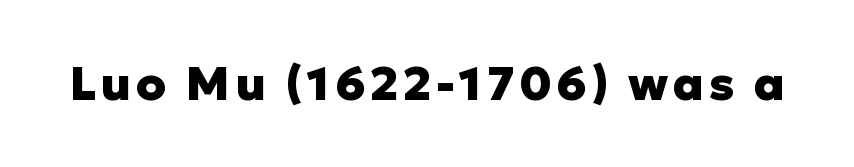
Q: Is the text bold? A: Yes.
Q: Is the text italic (slanted)? A: No, it is upright.
Q: Is the typeface a serif or a sans-serif typeface? A: Sans-serif.
Q: Is the text underlined? A: No.
Q: Width (condensed, normal, or wide)? A: Normal.
Q: Stroke contrast? A: Low.
Q: x-height? A: Medium.
Q: Monospaced? A: No.
